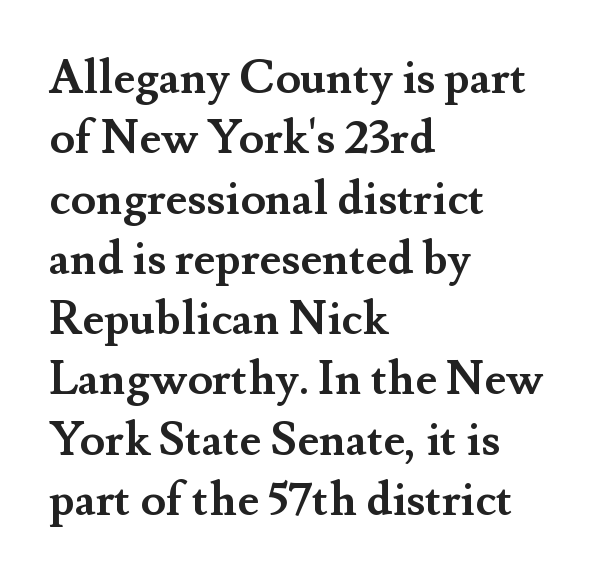
The image shows 46 px semibold serif type, upright; set left-aligned, normal line spacing (1.31x), normal letter spacing, not underlined; medium stroke contrast and a small x-height.
